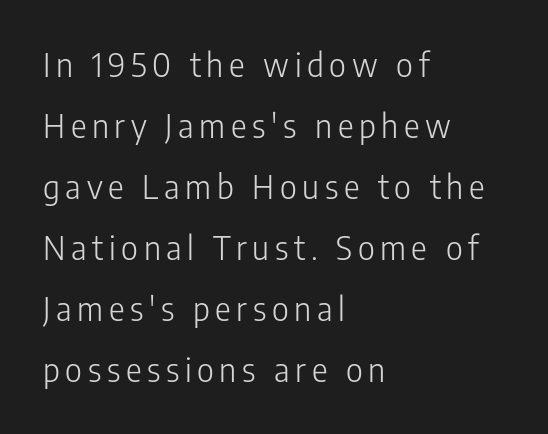
Q: Is the text bold? A: No.
Q: Is the text italic (slanted)? A: No, it is upright.
Q: Is the typeface a serif or a sans-serif typeface? A: Sans-serif.
Q: Is the text underlined? A: No.
Q: How is the paragraph aligned? A: Left-aligned.
Q: Width (condensed, normal, or wide)? A: Condensed.
Q: Stroke contrast? A: Low.
Q: x-height? A: Medium.
Q: Monospaced? A: No.
